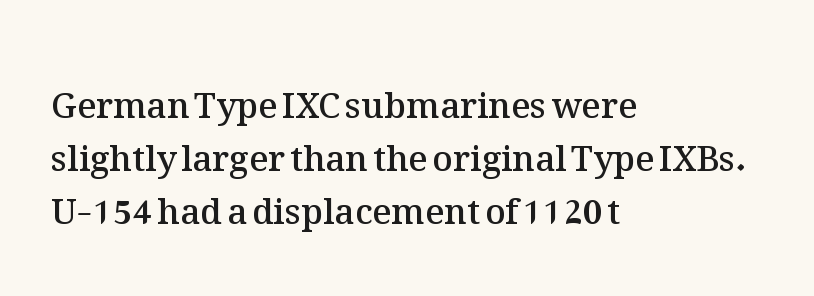
Spacing verdict: proportional, widths tailored to each character. Nobody touched the tracking dial on this one. The vertical gap from one line to the next is medium. Is the block centered? No — it sits flush against the left margin. This is the in-between weight designers call semibold or demi.
